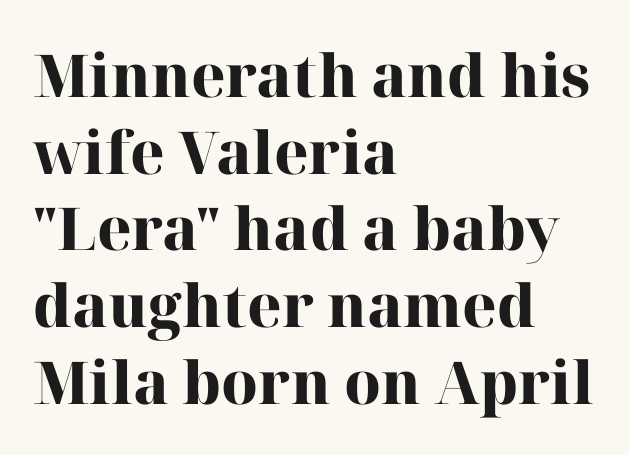
The image shows 59 px heavy serif type, upright; set left-aligned, normal line spacing (1.3x), normal letter spacing, not underlined; high stroke contrast and a medium x-height.
